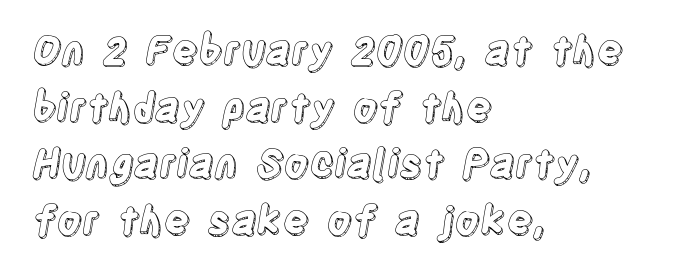
Q: Is the text italic (slanted)? A: Yes.
Q: Is the text underlined? A: No.
Q: How is the paragraph aligned? A: Left-aligned.
Q: Is the spacing between letters normal or unusually wide? A: Normal.
Q: Is the spacing between lines tight, normal or loose? A: Normal.
Q: Width (condensed, normal, or wide)? A: Condensed.
Q: x-height? A: Large.
Q: Monospaced? A: No.
